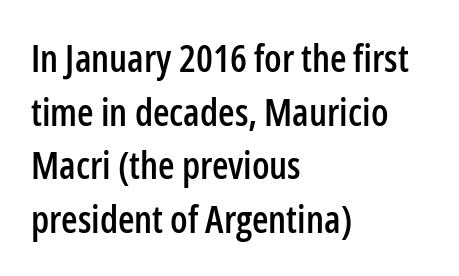
The image shows 38 px condensed sans-serif type, upright; set left-aligned, normal line spacing (1.41x), normal letter spacing, not underlined; low stroke contrast and a medium x-height.
